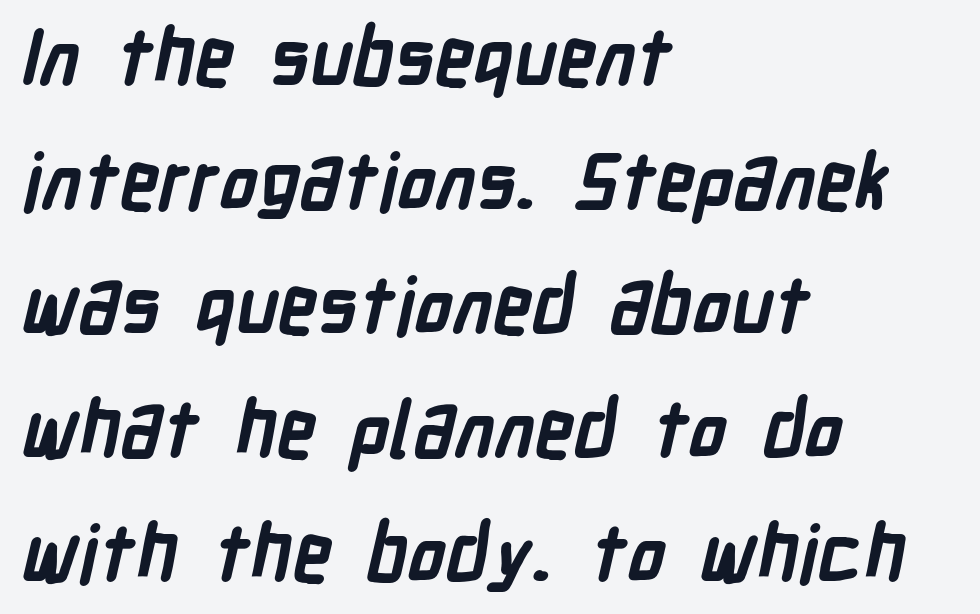
Q: Is the text bold? A: Yes.
Q: Is the typeface a serif or a sans-serif typeface? A: Sans-serif.
Q: Is the text underlined? A: No.
Q: How is the paragraph aligned? A: Left-aligned.
Q: Is the spacing between letters normal or unusually wide? A: Normal.
Q: Is the spacing between lines tight, normal or loose? A: Normal.
Q: Width (condensed, normal, or wide)? A: Condensed.
Q: Stroke contrast? A: Low.
Q: x-height? A: Medium.
Q: Monospaced? A: No.
